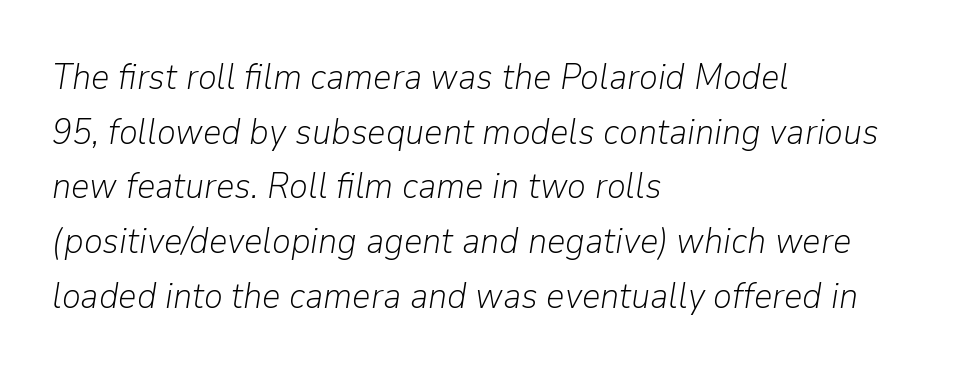
Q: Is the text bold? A: No.
Q: Is the text italic (slanted)? A: Yes, it leans right by about 9 degrees.
Q: Is the text underlined? A: No.
Q: How is the paragraph aligned? A: Left-aligned.
Q: Is the spacing between letters normal or unusually wide? A: Normal.
Q: Is the spacing between lines tight, normal or loose? A: Normal.
Q: Width (condensed, normal, or wide)? A: Normal.
Q: Stroke contrast? A: Low.
Q: x-height? A: Medium.
Q: Monospaced? A: No.
